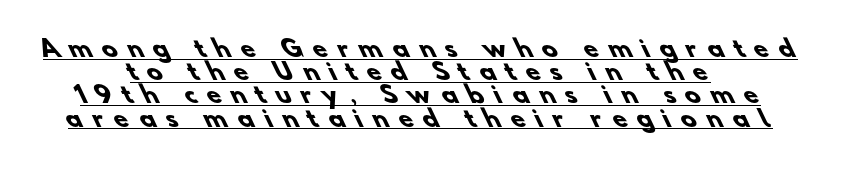
Q: Is the text bold? A: Yes.
Q: Is the text underlined? A: Yes.
Q: How is the paragraph aligned? A: Centered.
Q: Is the spacing between letters normal or unusually wide? A: Unusually wide.
Q: Is the spacing between lines tight, normal or loose? A: Tight.
